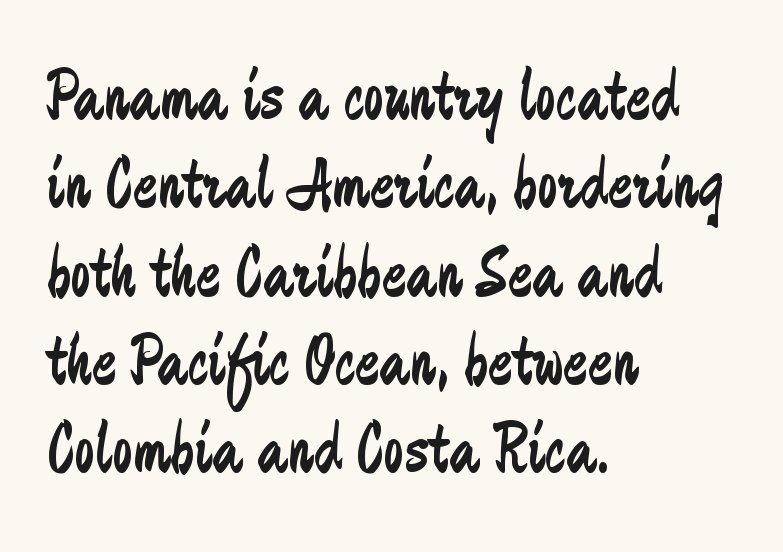
The image shows 73 px regular-weight, condensed sans-serif type; set left-aligned, line spacing 1.21x, normal letter spacing, not underlined; low stroke contrast and a small x-height.
